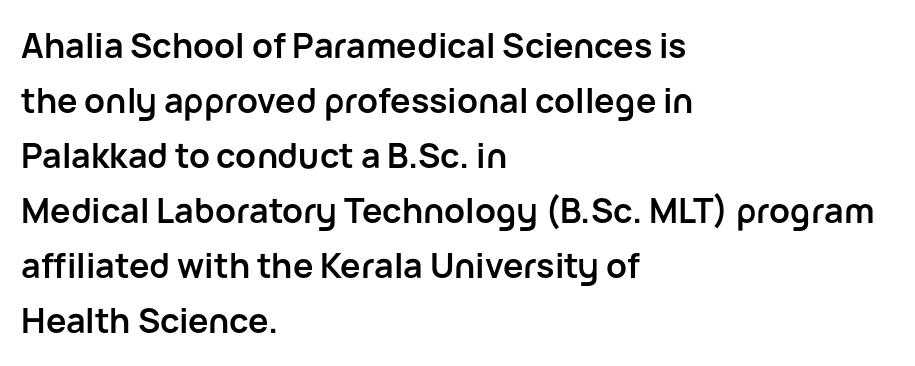
Tall strokes in this sample are plumb rather than angled. Check the space under the baseline: it is left empty. Look at the tracking — it's just the regular setting, nothing added. Bold? Absolutely — the strokes are thick and heavy.
